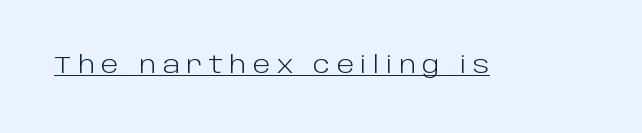
Q: Is the text bold? A: No.
Q: Is the text italic (slanted)? A: No, it is upright.
Q: Is the text underlined? A: Yes.
Q: Is the spacing between letters normal or unusually wide? A: Unusually wide.
